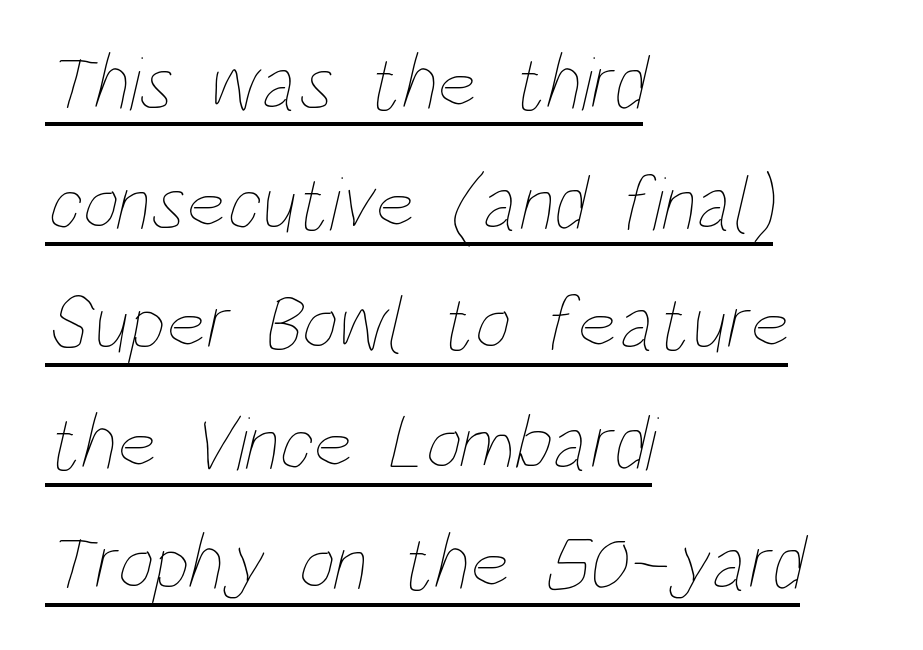
Q: Is the text bold? A: No.
Q: Is the text underlined? A: Yes.
Q: How is the paragraph aligned? A: Left-aligned.
Q: Is the spacing between letters normal or unusually wide? A: Normal.
Q: Is the spacing between lines tight, normal or loose? A: Normal.
Q: Width (condensed, normal, or wide)? A: Condensed.
Q: Stroke contrast? A: Low.
Q: x-height? A: Large.
Q: Monospaced? A: No.
